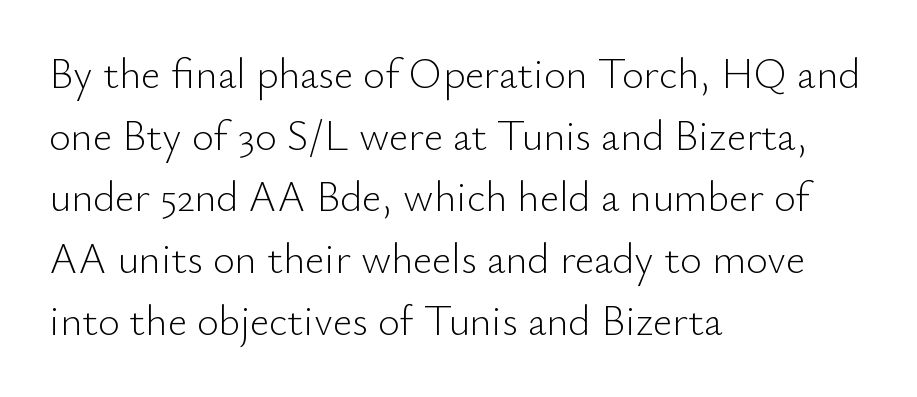
Q: Is the text bold? A: No.
Q: Is the text italic (slanted)? A: No, it is upright.
Q: Is the typeface a serif or a sans-serif typeface? A: Sans-serif.
Q: Is the text underlined? A: No.
Q: How is the paragraph aligned? A: Left-aligned.
Q: Is the spacing between letters normal or unusually wide? A: Normal.
Q: Is the spacing between lines tight, normal or loose? A: Normal.
Q: Width (condensed, normal, or wide)? A: Normal.
Q: Stroke contrast? A: Low.
Q: x-height? A: Small.
Q: Monospaced? A: No.
